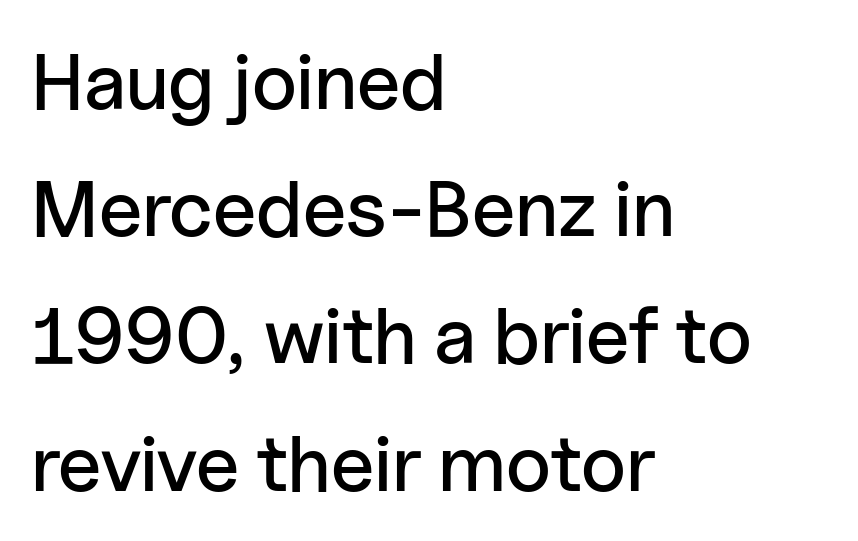
{"serif": "no", "italic": "no", "width": "normal", "stroke_contrast": "low", "x_height": "medium", "monospaced": "no", "underline": "no", "align": "left", "line_spacing": "normal", "line_spacing_ratio": 1.59, "letter_spacing": "normal", "letter_spacing_em": 0.0, "glyph_px": 80}
